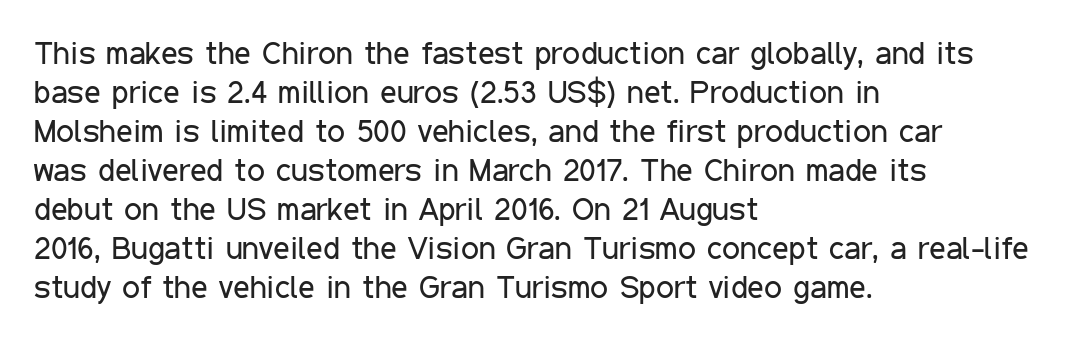
Visually the block forms a straight wall on the left and a jagged coastline on the right. The type is set solid horizontally, with unmodified tracking. The letters stand upright; this is a roman face. The designer went with a sans here, leaving each stem footless. Just letters on the line, the space beneath them empty. Spacing verdict: proportional, widths tailored to each character.
